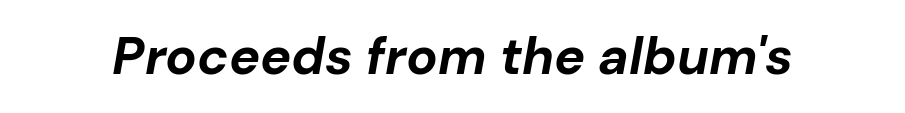
{"italic": "yes", "lean": "right", "slant_degrees": 10, "bold": "yes", "weight": "bold", "width": "normal", "stroke_contrast": "low", "x_height": "medium", "monospaced": "no", "underline": "no", "letter_spacing": "normal", "letter_spacing_em": 0.0, "glyph_px": 52}
